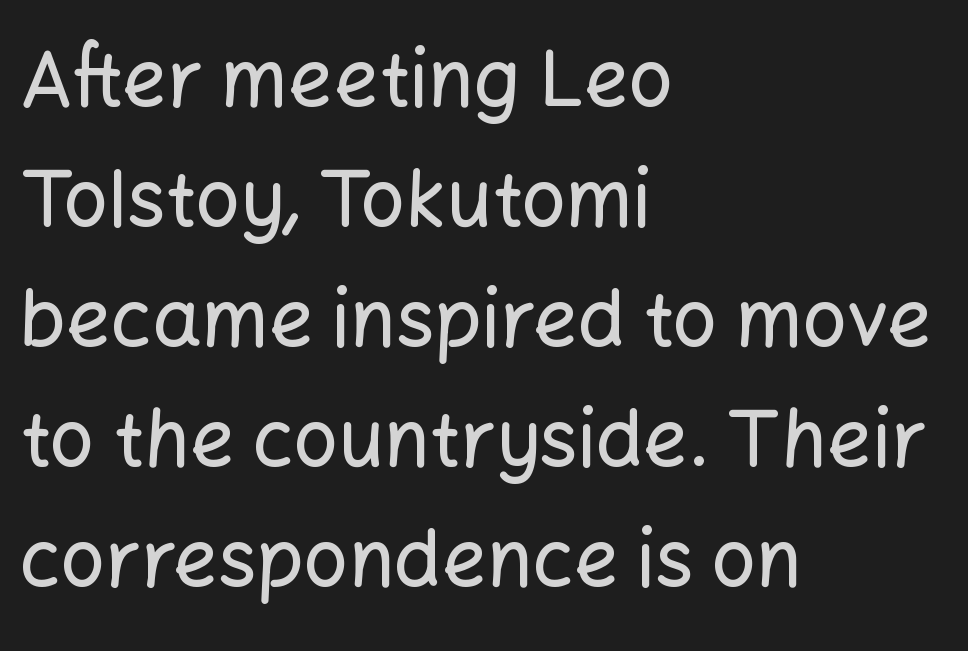
The image shows 78 px sans-serif type, upright; set left-aligned, normal line spacing (1.54x), normal letter spacing, not underlined; low stroke contrast and a medium x-height.
